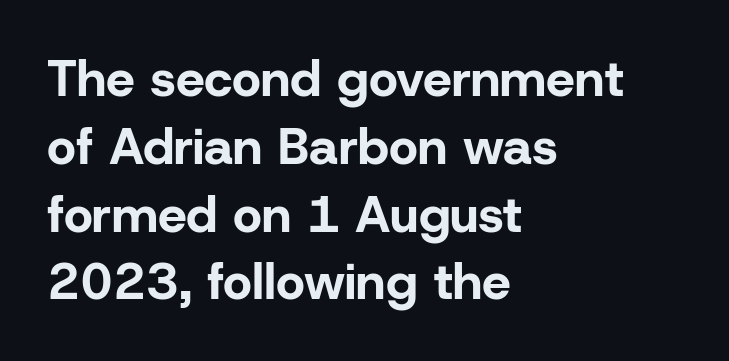
Q: Is the text bold? A: Yes.
Q: Is the text italic (slanted)? A: No, it is upright.
Q: Is the typeface a serif or a sans-serif typeface? A: Sans-serif.
Q: Is the text underlined? A: No.
Q: How is the paragraph aligned? A: Left-aligned.
Q: Is the spacing between letters normal or unusually wide? A: Normal.
Q: Is the spacing between lines tight, normal or loose? A: Normal.
Q: Width (condensed, normal, or wide)? A: Normal.
Q: Stroke contrast? A: Low.
Q: x-height? A: Medium.
Q: Monospaced? A: No.
